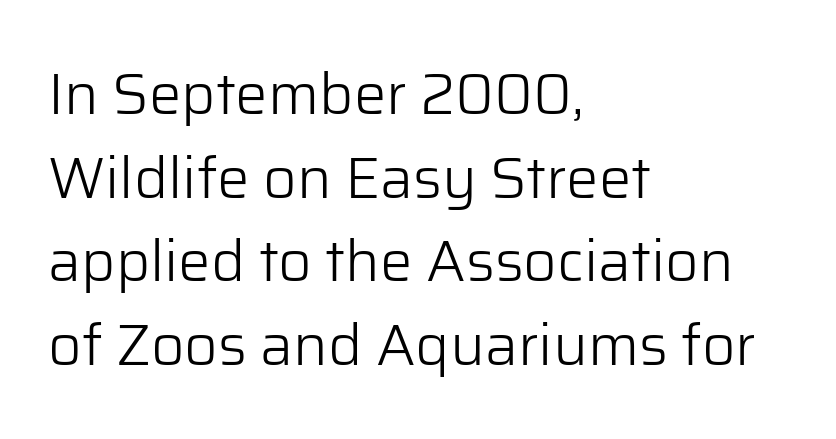
The image shows 58 px light sans-serif type, upright; set left-aligned, normal line spacing (1.44x), normal letter spacing, not underlined; low stroke contrast and a medium x-height.
